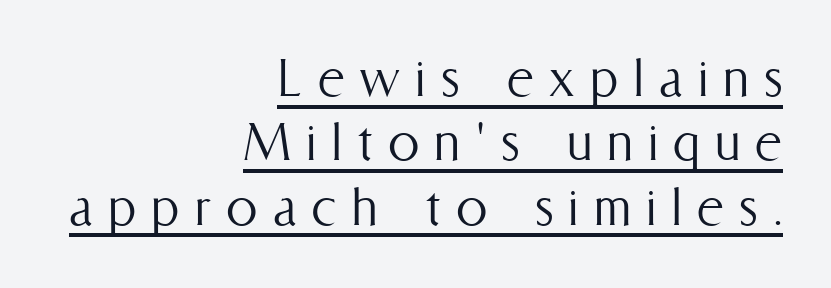
Q: Is the text bold? A: No.
Q: Is the text italic (slanted)? A: No, it is upright.
Q: Is the text underlined? A: Yes.
Q: How is the paragraph aligned? A: Right-aligned.
Q: Is the spacing between letters normal or unusually wide? A: Unusually wide.
Q: Is the spacing between lines tight, normal or loose? A: Tight.
Q: Width (condensed, normal, or wide)? A: Condensed.
Q: Stroke contrast? A: Medium.
Q: x-height? A: Medium.
Q: Monospaced? A: No.
